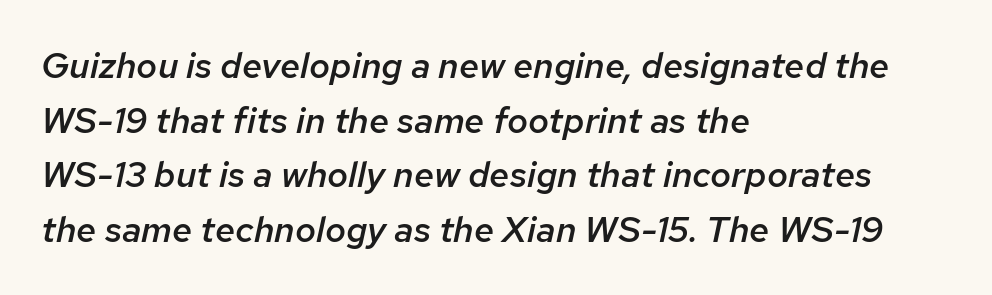
The letterforms sit shoulder to shoulder at normal distance. A semibold gives these letters moderate extra thickness, short of bold. Left-aligned paragraph, ragged on the right. Characters are canted at an angle relative to the baseline's perpendicular. A bare baseline throughout the passage. One glance says typical: line gaps are just what's usual.
